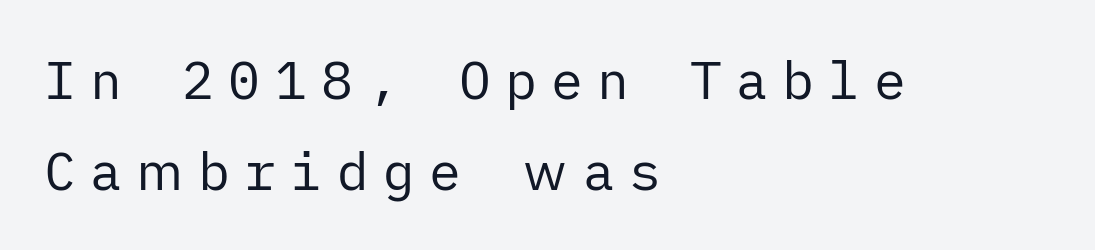
Q: Is the text bold? A: No.
Q: Is the text italic (slanted)? A: No, it is upright.
Q: Is the typeface a serif or a sans-serif typeface? A: Sans-serif.
Q: Is the text underlined? A: No.
Q: How is the paragraph aligned? A: Left-aligned.
Q: Is the spacing between letters normal or unusually wide? A: Unusually wide.
Q: Width (condensed, normal, or wide)? A: Normal.
Q: Stroke contrast? A: Low.
Q: x-height? A: Medium.
